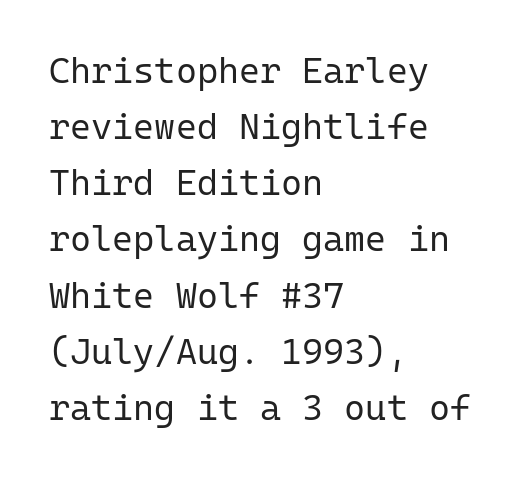
Q: Is the text bold? A: No.
Q: Is the text italic (slanted)? A: No, it is upright.
Q: Is the typeface a serif or a sans-serif typeface? A: Sans-serif.
Q: Is the text underlined? A: No.
Q: How is the paragraph aligned? A: Left-aligned.
Q: Is the spacing between letters normal or unusually wide? A: Normal.
Q: Is the spacing between lines tight, normal or loose? A: Normal.
Q: Width (condensed, normal, or wide)? A: Normal.
Q: Stroke contrast? A: Low.
Q: x-height? A: Medium.
Q: Monospaced? A: Yes.
